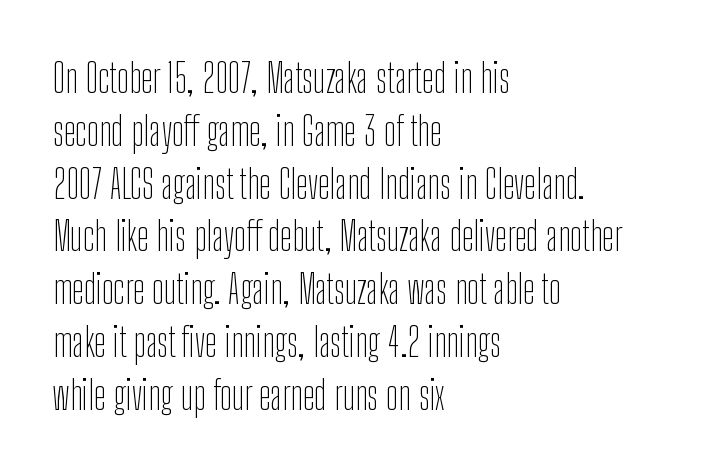
Q: Is the text bold? A: No.
Q: Is the text italic (slanted)? A: No, it is upright.
Q: Is the typeface a serif or a sans-serif typeface? A: Sans-serif.
Q: Is the text underlined? A: No.
Q: How is the paragraph aligned? A: Left-aligned.
Q: Is the spacing between letters normal or unusually wide? A: Normal.
Q: Is the spacing between lines tight, normal or loose? A: Normal.
Q: Width (condensed, normal, or wide)? A: Condensed.
Q: Stroke contrast? A: Low.
Q: x-height? A: Medium.
Q: Monospaced? A: No.
